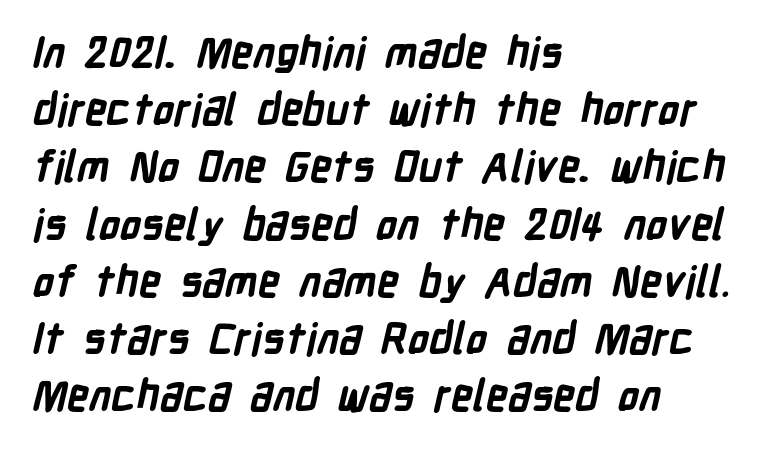
The horizontal fit of the characters is conventional and even. The passage shown is typed in a proportional face where columns would drift. Is the type bold? Yes — the strokes are clearly thick and heavy. Descender tails drop into unmarked territory. Is there much room between lines? A standard amount, neither cramped nor airy. Line beginnings align vertically; line endings do not.
